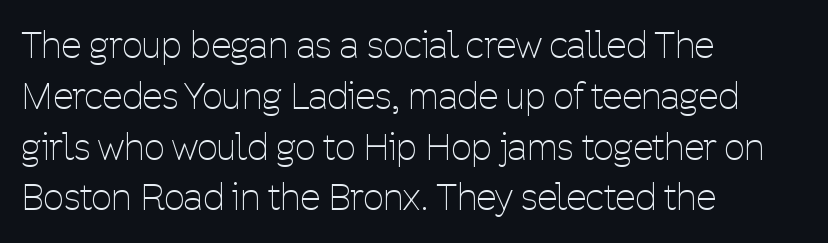
The vertical gap from one line to the next is medium. The strip under each line holds only bare page. The passage shown is typed in a proportional face where columns would drift. No feet cap the strokes, marking this as sans-serif type.
